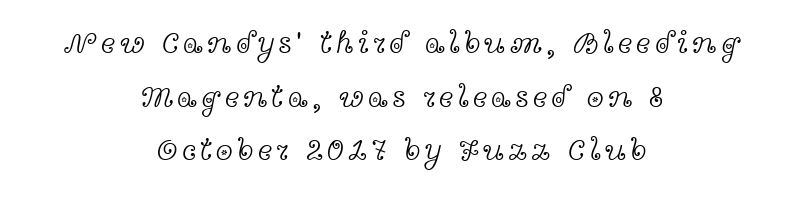
{"serif": "yes", "bold": "no", "weight": "light", "width": "wide", "x_height": "medium", "monospaced": "no", "underline": "no", "align": "center", "line_spacing_ratio": 1.73, "glyph_px": 31}
